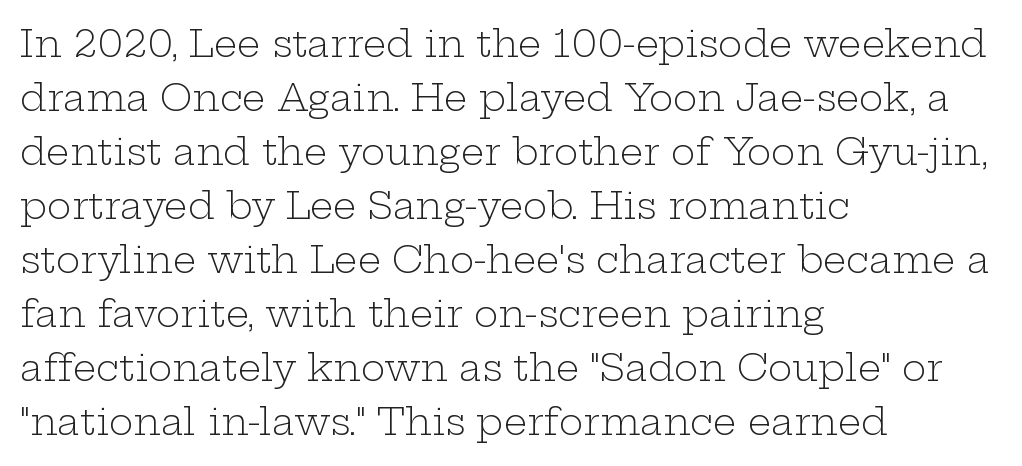
The image shows 37 px light, wide serif type, upright; set left-aligned, normal line spacing (1.46x), normal letter spacing, not underlined; low stroke contrast and a medium x-height.
